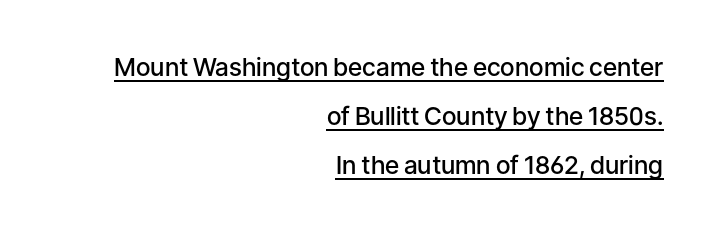
{"italic": "no", "bold": "semi", "underline": "yes", "align": "right", "line_spacing": "loose", "line_spacing_ratio": 1.97, "letter_spacing": "normal", "letter_spacing_em": 0.0, "glyph_px": 25}
